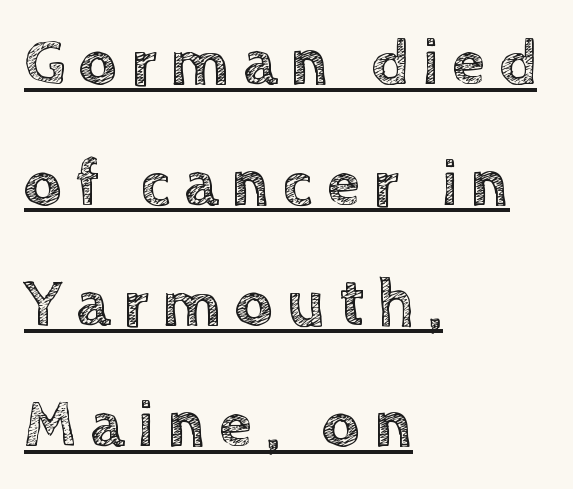
The tracking jumps out immediately: characters are airy and widely separated. Caption: multi-line text, flush left, ragged right. Do the letters lean? They stand straight. Emphasis is given by a line drawn under the lettering. A typesetter would call this proportional, since set widths differ per character.
